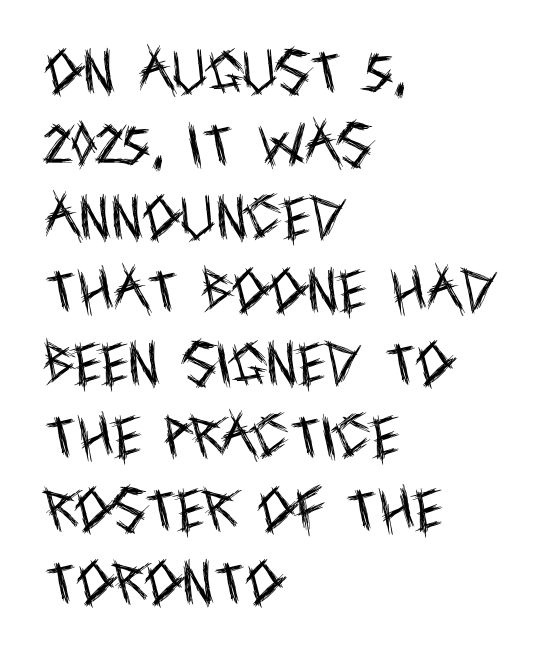
{"serif": "no", "italic": "no", "bold": "no", "weight": "regular", "width": "condensed", "x_height": "large", "monospaced": "no", "underline": "no", "align": "left", "line_spacing": "normal", "line_spacing_ratio": 1.52, "letter_spacing": "normal", "letter_spacing_em": 0.0, "glyph_px": 48}
